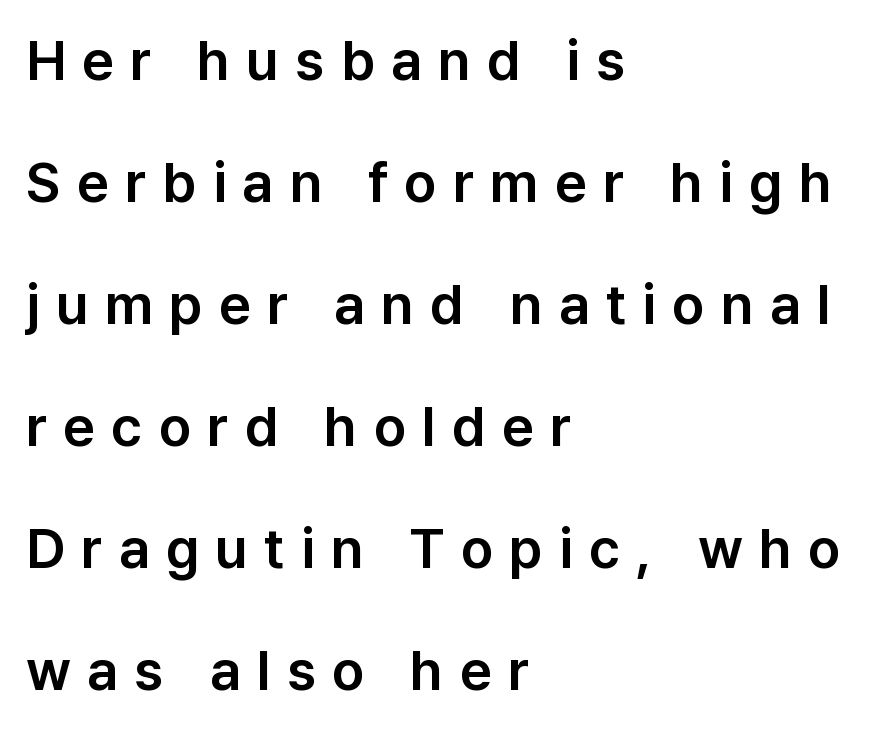
Q: Is the text italic (slanted)? A: No, it is upright.
Q: Is the typeface a serif or a sans-serif typeface? A: Sans-serif.
Q: Is the text underlined? A: No.
Q: How is the paragraph aligned? A: Left-aligned.
Q: Is the spacing between letters normal or unusually wide? A: Unusually wide.
Q: Is the spacing between lines tight, normal or loose? A: Loose.
Q: Width (condensed, normal, or wide)? A: Normal.
Q: Stroke contrast? A: Low.
Q: x-height? A: Medium.
Q: Monospaced? A: No.
